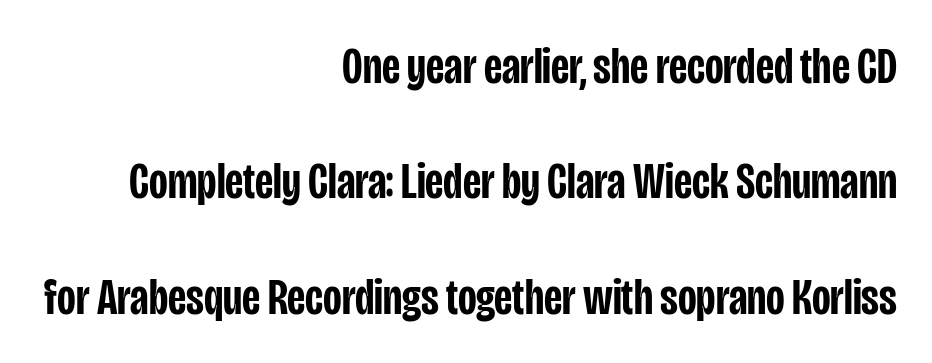
{"serif": "no", "italic": "no", "bold": "semi", "weight": "semibold", "width": "condensed", "stroke_contrast": "low", "x_height": "large", "monospaced": "no", "underline": "no", "align": "right", "line_spacing": "loose", "line_spacing_ratio": 2.26, "letter_spacing": "normal", "letter_spacing_em": 0.0, "glyph_px": 51}
